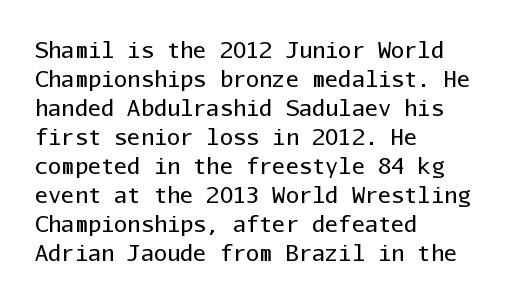
Tall strokes in this sample are plumb rather than angled. The passage shown has conventional tracking throughout. Every row of glyphs begins at an identical x-position on the left. A normal amount of white space separates one row of letters from the next. Type without underlining.
